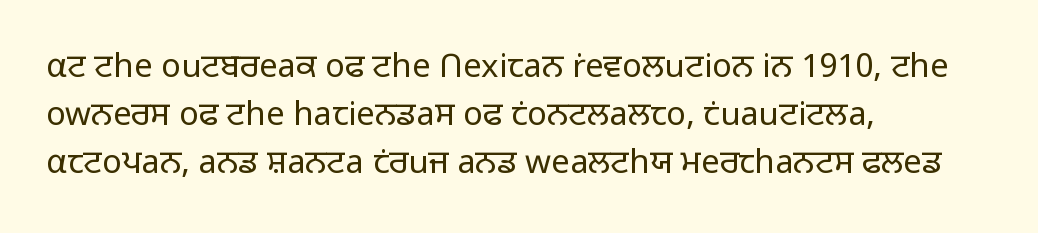
You can tell it's not italic because the verticals are truly vertical. Weight class: somewhere from thin through regular. The paragraph shown leans on its left margin. Font category for this specimen: sans-serif. A normal amount of white space separates one row of letters from the next.
